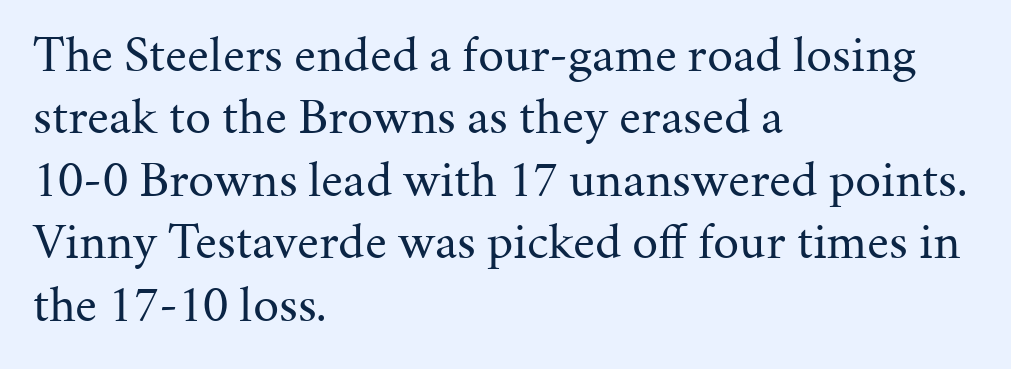
{"serif": "yes", "italic": "no", "bold": "no", "weight": "regular", "width": "normal", "stroke_contrast": "medium", "x_height": "medium", "monospaced": "no", "underline": "no", "align": "left", "line_spacing_ratio": 1.2, "letter_spacing": "normal", "letter_spacing_em": 0.0, "glyph_px": 52}
